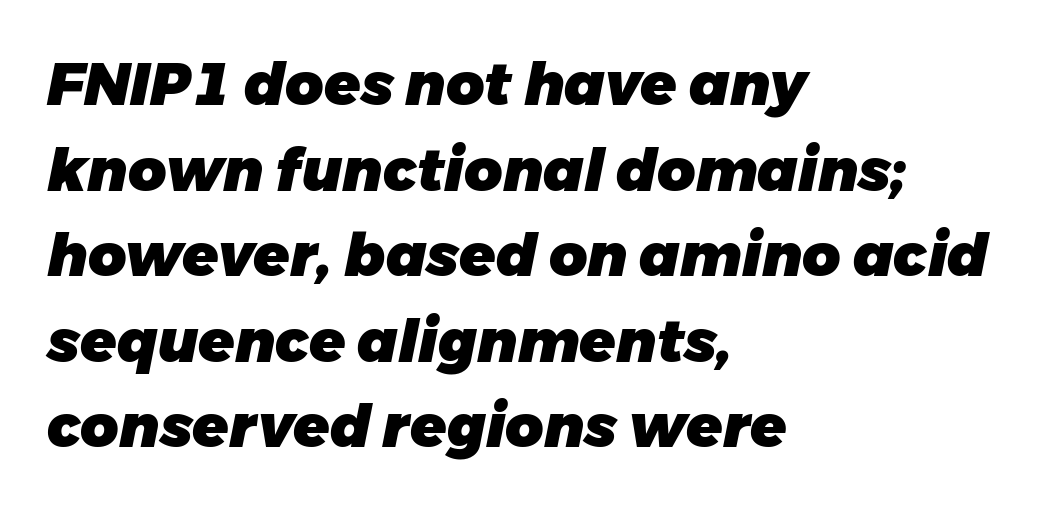
Q: Is the text bold? A: Yes.
Q: Is the text italic (slanted)? A: Yes, it leans right by about 11 degrees.
Q: Is the text underlined? A: No.
Q: How is the paragraph aligned? A: Left-aligned.
Q: Is the spacing between letters normal or unusually wide? A: Normal.
Q: Is the spacing between lines tight, normal or loose? A: Normal.
Q: Width (condensed, normal, or wide)? A: Normal.
Q: Stroke contrast? A: Low.
Q: x-height? A: Medium.
Q: Monospaced? A: No.
